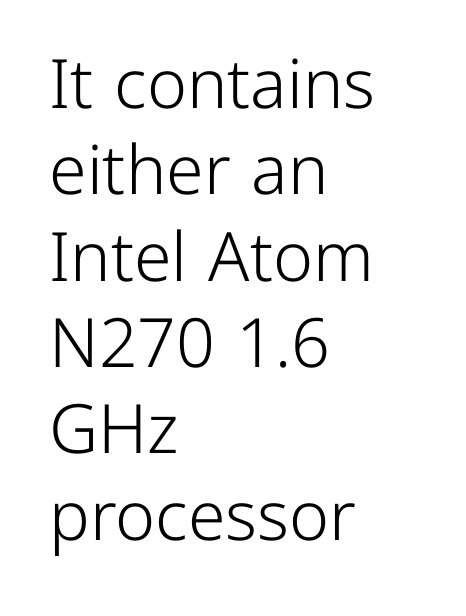
Q: Is the text bold? A: No.
Q: Is the text italic (slanted)? A: No, it is upright.
Q: Is the typeface a serif or a sans-serif typeface? A: Sans-serif.
Q: Is the text underlined? A: No.
Q: How is the paragraph aligned? A: Left-aligned.
Q: Is the spacing between letters normal or unusually wide? A: Normal.
Q: Is the spacing between lines tight, normal or loose? A: Normal.
Q: Width (condensed, normal, or wide)? A: Normal.
Q: Stroke contrast? A: Low.
Q: x-height? A: Medium.
Q: Monospaced? A: No.
